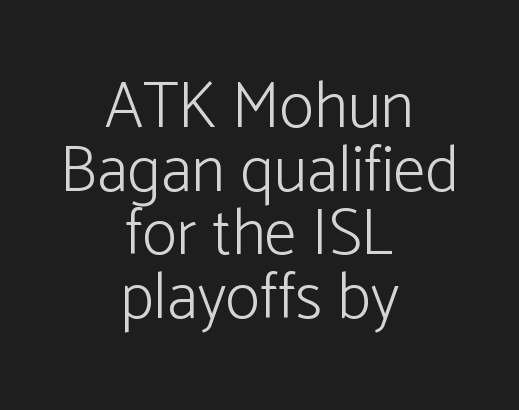
The image shows 65 px light sans-serif type, upright; set centered, tight line spacing (0.98x), normal letter spacing, not underlined; low stroke contrast and a medium x-height.
